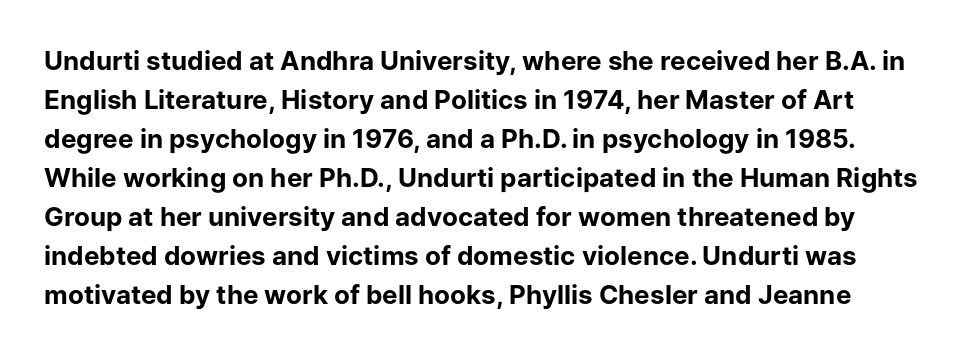
The image shows 26 px bold type, upright; set normal line spacing (1.5x), normal letter spacing, not underlined.
